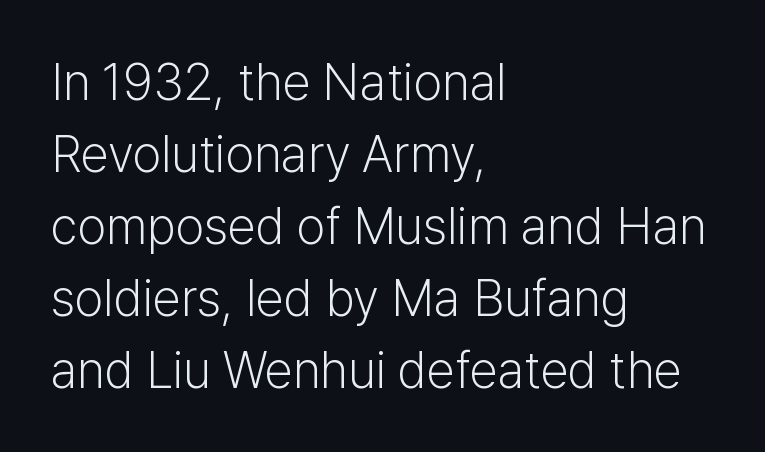
The image shows 51 px light sans-serif type, upright; set left-aligned, normal line spacing (1.41x), normal letter spacing, not underlined; low stroke contrast and a medium x-height.
